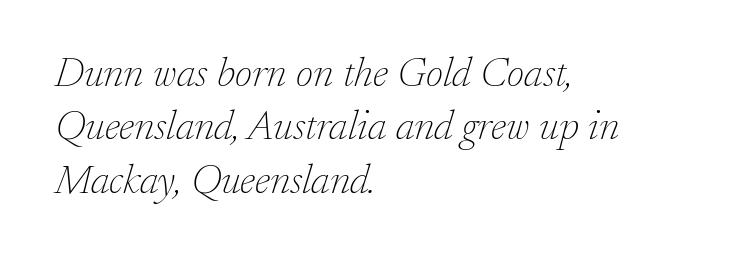
Regular leading. Line starts are locked; line ends wander. Compared with typical body copy, the letter spacing here is the same. What kind of face is this? One with serifs. Stem width sits at or under what a default text font uses. Anything drawn beneath the words? Only blank space.
